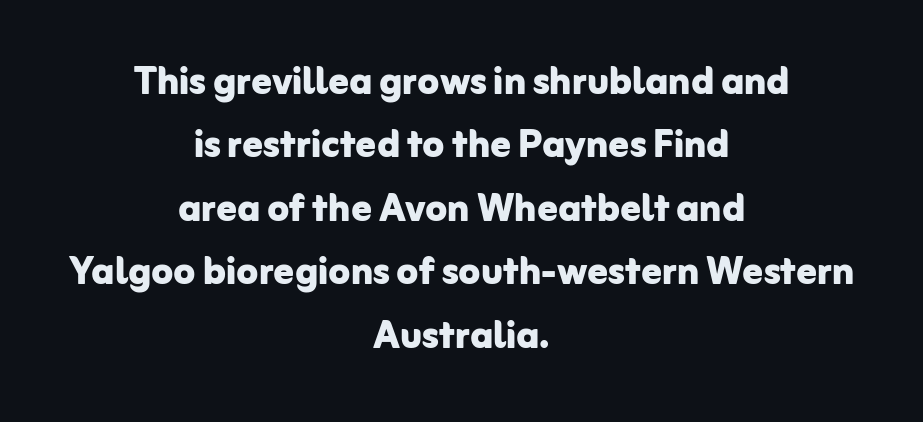
Regarding serifs, this sample does without them. Emphasis by weight is at full strength: bold. The font's upright variant was chosen for this text. The gap between lines stays unmarked.
